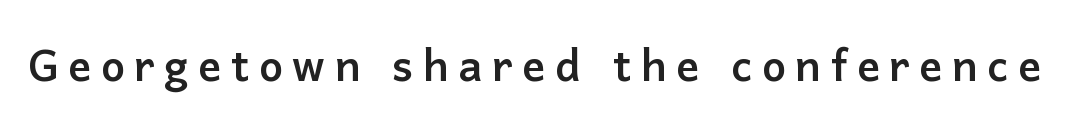
The image shows 57 px sans-serif type, upright; set not underlined; low stroke contrast and a medium x-height.
